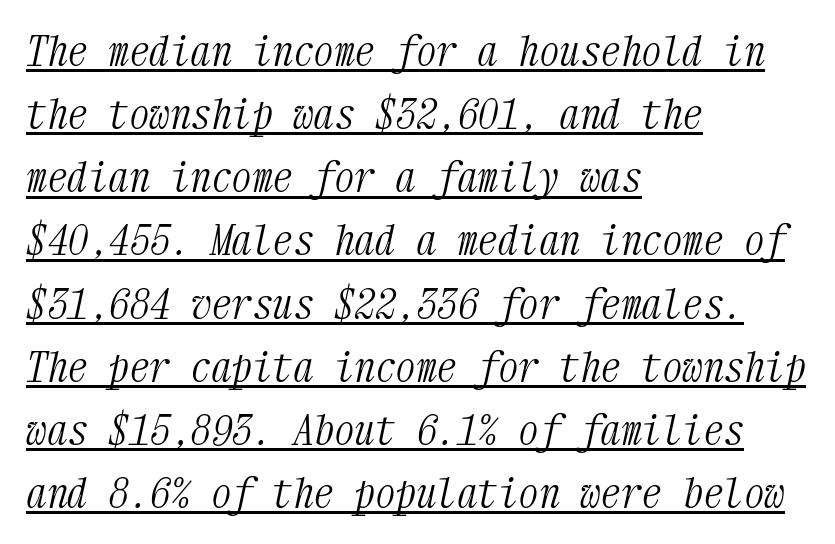
{"serif": "yes", "italic": "yes", "lean": "right", "slant_degrees": 12, "bold": "no", "weight": "light", "width": "condensed", "stroke_contrast": "medium", "x_height": "medium", "monospaced": "yes", "underline": "yes", "align": "left", "line_spacing": "normal", "line_spacing_ratio": 1.54, "letter_spacing": "normal", "letter_spacing_em": 0.0, "glyph_px": 41}
